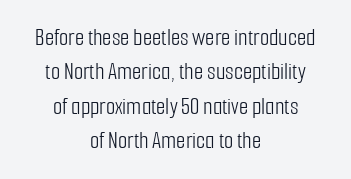
{"italic": "no", "bold": "no", "underline": "no", "align": "center", "line_spacing": "normal", "line_spacing_ratio": 1.43, "letter_spacing": "normal", "letter_spacing_em": 0.0, "glyph_px": 24}
